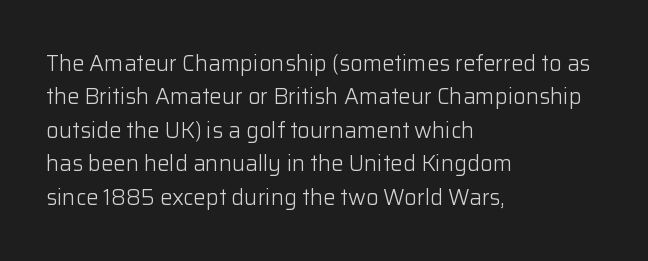
Q: Is the text bold? A: No.
Q: Is the text italic (slanted)? A: No, it is upright.
Q: Is the text underlined? A: No.
Q: How is the paragraph aligned? A: Left-aligned.
Q: Is the spacing between letters normal or unusually wide? A: Normal.
Q: Is the spacing between lines tight, normal or loose? A: Normal.
